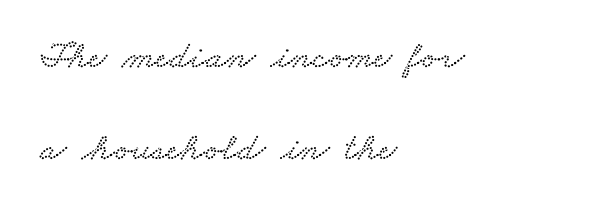
The image shows 39 px wide serif type; set left-aligned, loose line spacing (2.36x), normal letter spacing, not underlined; low stroke contrast and a small x-height.
